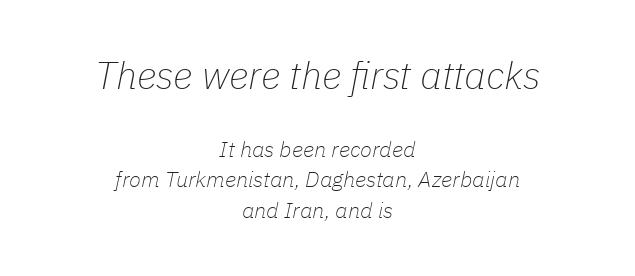
{"italic": "yes", "lean": "right", "slant_degrees": 11, "bold": "no", "weight": "thin", "width": "normal", "stroke_contrast": "low", "x_height": "medium", "monospaced": "no", "underline": "no", "align": "center", "line_spacing": "normal", "line_spacing_ratio": 1.4, "letter_spacing": "normal", "letter_spacing_em": 0.0, "larger_block": "first", "size_ratio": 1.73, "glyph_px": 38}
